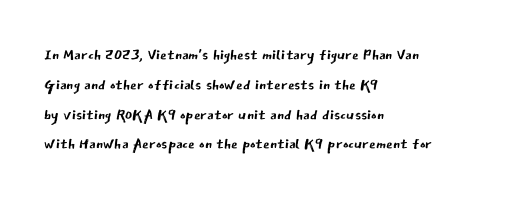
The image shows 21 px text type, upright; set left-aligned, normal line spacing (1.42x), normal letter spacing, not underlined.
